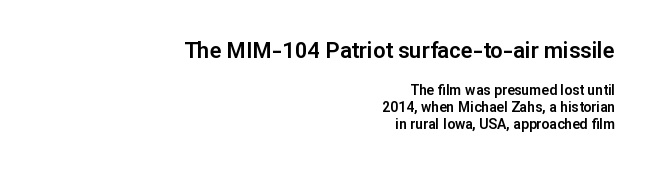
Q: Is the text italic (slanted)? A: No, it is upright.
Q: Is the text underlined? A: No.
Q: How is the paragraph aligned? A: Right-aligned.
Q: Is the spacing between letters normal or unusually wide? A: Normal.
Q: Which block of text is set in a larger size, the first (top) or the second (bottom)? A: The first (top) one.
